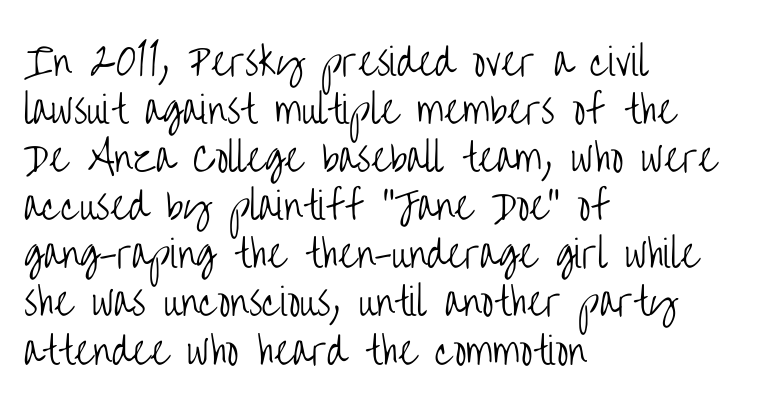
A typesetter would call this proportional, since set widths differ per character. The gaps between neighbouring characters are ordinary and unremarkable. The ragged edge is on the right, which tells us the setting is flush left. Unmarked baselines from the first word to the last. You can tell from the bare stems that sans-serif type was used. Vertical strokes here are truly vertical.
